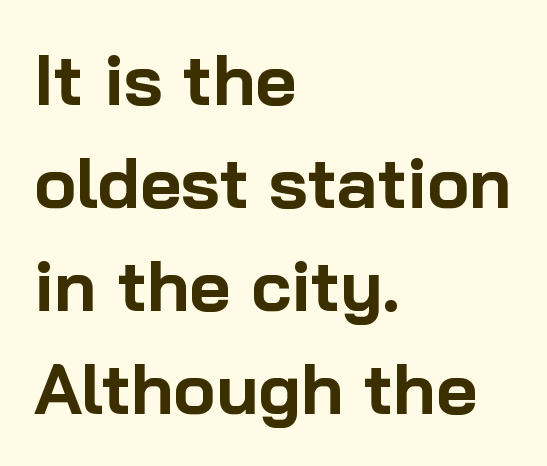
The image shows 71 px bold sans-serif type, upright; set left-aligned, normal line spacing (1.45x), normal letter spacing, not underlined; low stroke contrast and a medium x-height.
